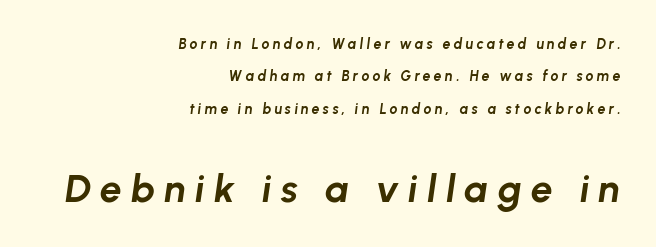
{"italic": "yes", "lean": "right", "slant_degrees": 8, "bold": "yes", "weight": "bold", "width": "normal", "stroke_contrast": "low", "x_height": "medium", "monospaced": "no", "underline": "no", "align": "right", "line_spacing": "loose", "line_spacing_ratio": 2.32, "letter_spacing": "wide", "letter_spacing_em": 0.23, "larger_block": "second", "size_ratio": 2.79, "glyph_px": 39}
